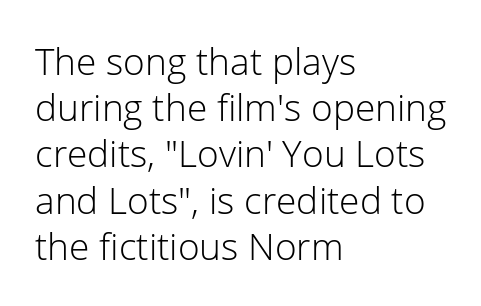
Nope, no serifs anywhere on these letters. Line spacing here is normal. The zone under the glyphs is completely vacant. Is the type heavy? It reads as light-to-regular instead. The lines in this sample share a left origin and differ only in where they stop.
